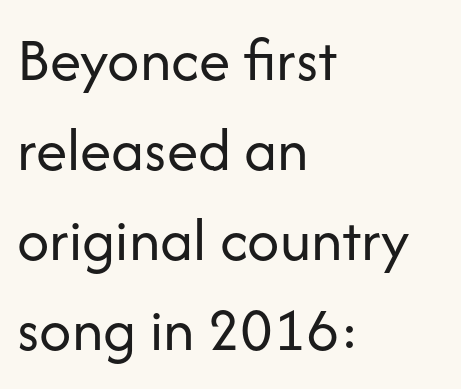
Q: Is the text bold? A: No.
Q: Is the text italic (slanted)? A: No, it is upright.
Q: Is the typeface a serif or a sans-serif typeface? A: Sans-serif.
Q: Is the text underlined? A: No.
Q: How is the paragraph aligned? A: Left-aligned.
Q: Is the spacing between letters normal or unusually wide? A: Normal.
Q: Is the spacing between lines tight, normal or loose? A: Normal.
Q: Width (condensed, normal, or wide)? A: Normal.
Q: Stroke contrast? A: Low.
Q: x-height? A: Medium.
Q: Monospaced? A: No.
